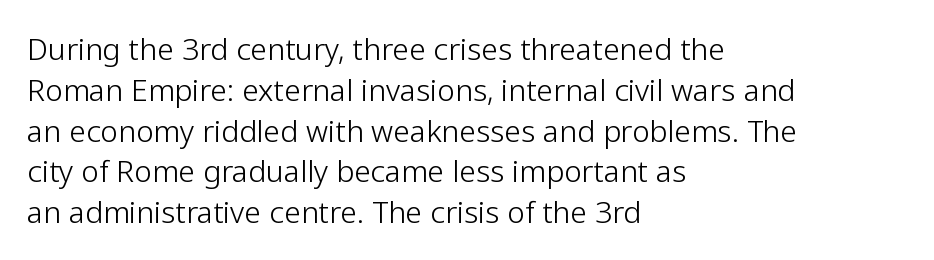
The baseline area is clear. Quick note: interline space is typical. This is roman type, the default non-slanted kind. The lines in this sample share a left origin and differ only in where they stop. Each letter keeps its own natural width here, so spacing adapts to shape.
